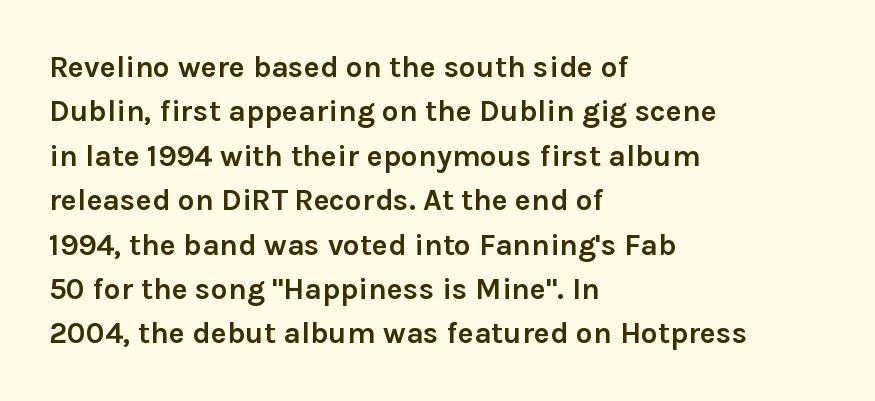
{"serif": "no", "italic": "no", "bold": "yes", "weight": "semibold", "width": "normal", "stroke_contrast": "low", "x_height": "medium", "monospaced": "no", "underline": "no", "align": "left", "line_spacing": "normal", "line_spacing_ratio": 1.48, "letter_spacing": "normal", "letter_spacing_em": 0.0, "glyph_px": 30}
